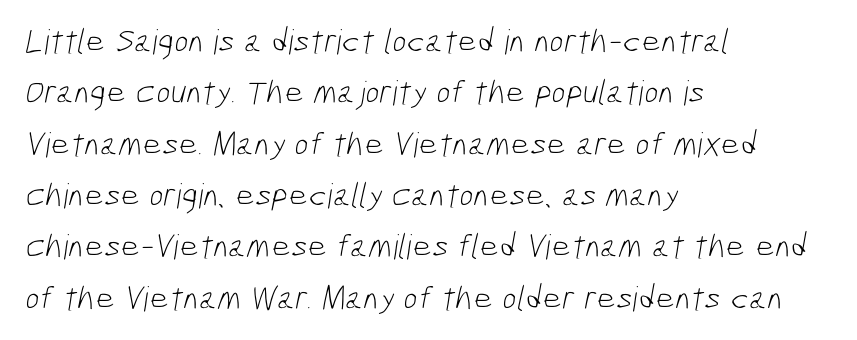
The image shows 34 px light, condensed sans-serif type; set left-aligned, normal line spacing (1.51x), normal letter spacing, not underlined; low stroke contrast and a medium x-height.
